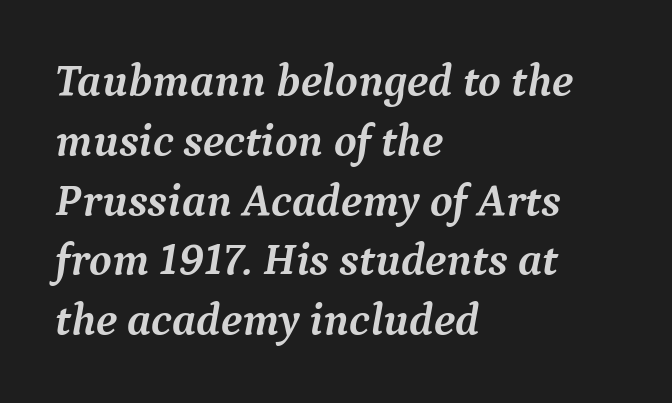
{"serif": "yes", "italic": "yes", "lean": "right", "slant_degrees": 9, "bold": "yes", "weight": "semibold", "width": "normal", "stroke_contrast": "medium", "x_height": "medium", "monospaced": "no", "underline": "no", "align": "left", "line_spacing": "normal", "line_spacing_ratio": 1.3, "letter_spacing": "normal", "letter_spacing_em": 0.0, "glyph_px": 46}
